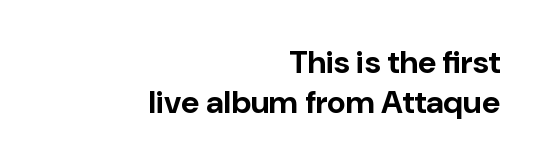
{"serif": "no", "italic": "no", "bold": "yes", "weight": "bold", "width": "normal", "stroke_contrast": "low", "x_height": "medium", "monospaced": "no", "underline": "no", "align": "right", "line_spacing": "normal", "line_spacing_ratio": 1.26, "letter_spacing": "normal", "letter_spacing_em": 0.0, "glyph_px": 32}
